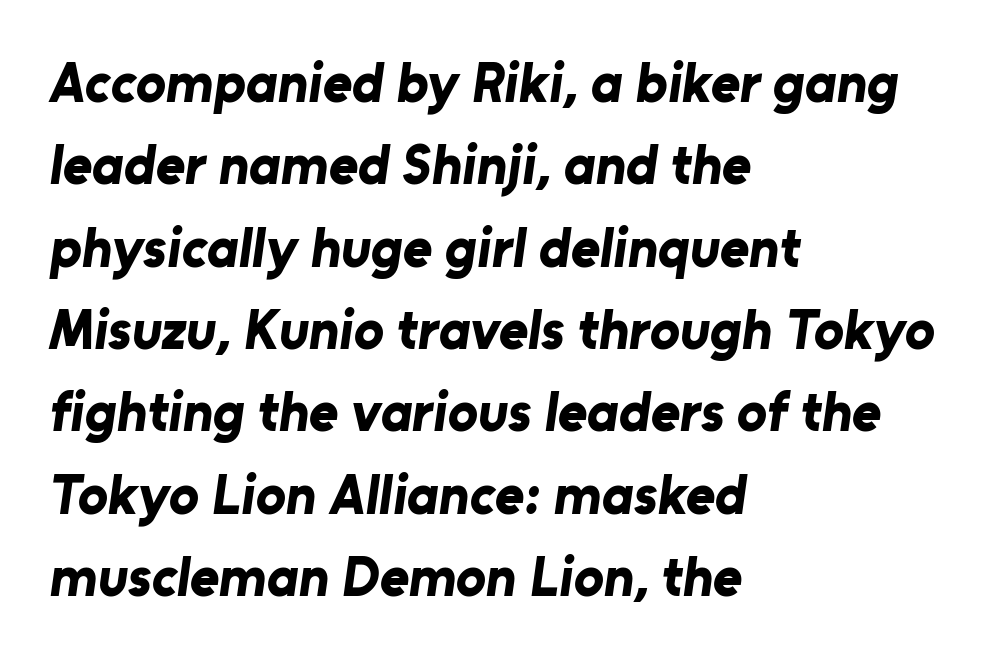
{"serif": "no", "bold": "yes", "weight": "bold", "width": "normal", "stroke_contrast": "low", "x_height": "medium", "monospaced": "no", "underline": "no", "align": "left", "line_spacing": "normal", "line_spacing_ratio": 1.47, "letter_spacing": "normal", "letter_spacing_em": 0.0, "glyph_px": 56}
